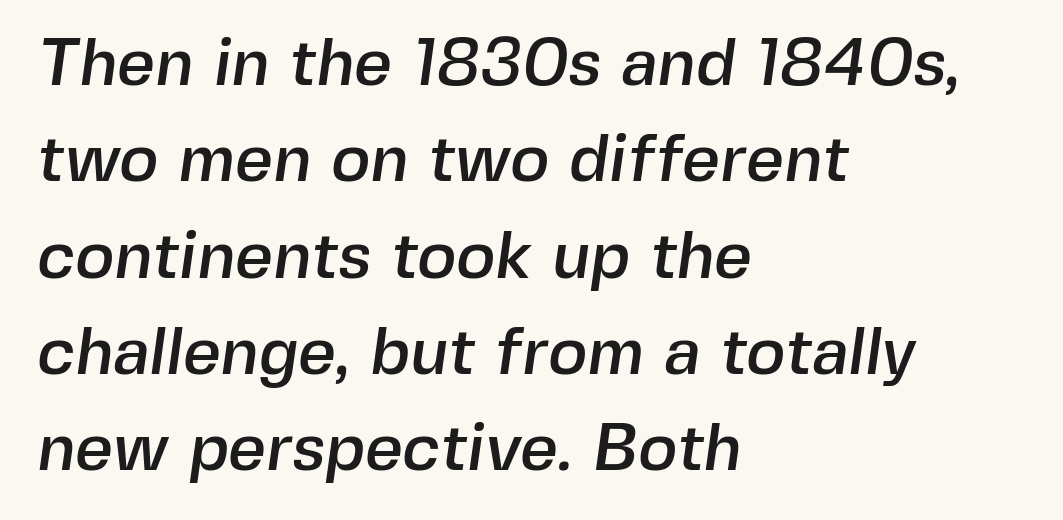
Q: Is the typeface a serif or a sans-serif typeface? A: Sans-serif.
Q: Is the text underlined? A: No.
Q: How is the paragraph aligned? A: Left-aligned.
Q: Is the spacing between letters normal or unusually wide? A: Normal.
Q: Is the spacing between lines tight, normal or loose? A: Normal.
Q: Width (condensed, normal, or wide)? A: Normal.
Q: x-height? A: Medium.
Q: Monospaced? A: No.
